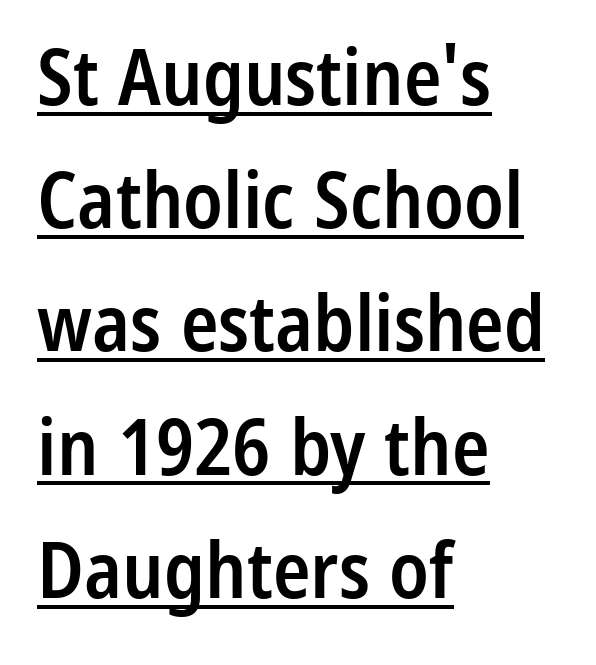
The rows are spaced the way most documents space them. This sample uses plain, unmodified letter spacing. The rendered words wear a rule along their underside. A typesetter would call this proportional, since set widths differ per character. The setting favours the left margin, as ordinary paragraphs usually do. Every character sits straight up, as roman type does.
